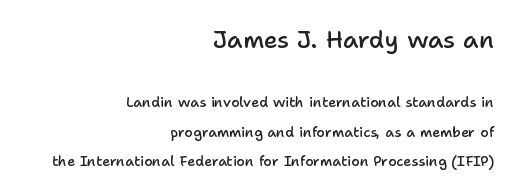
These lines are set flush right with a ragged left edge. Posture: vertical. Anything drawn beneath the words? Only blank space. Character size in the leading block exceeds that of the trailing block.
